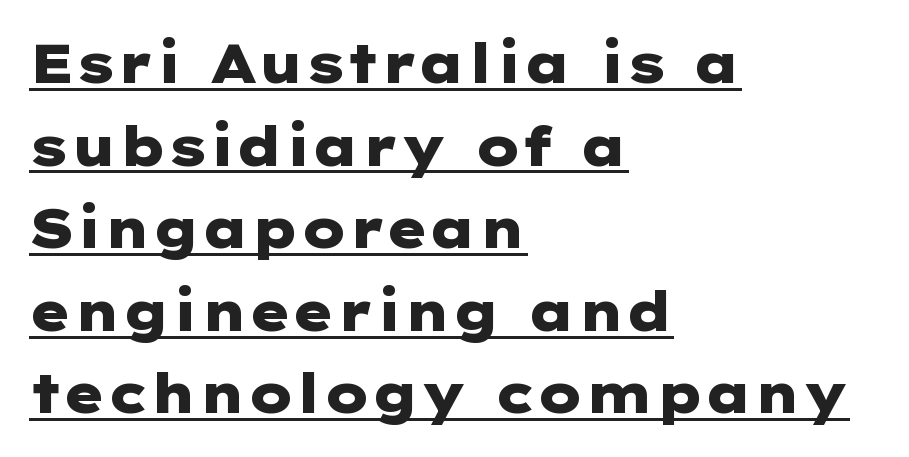
Q: Is the text bold? A: Yes.
Q: Is the text italic (slanted)? A: No, it is upright.
Q: Is the typeface a serif or a sans-serif typeface? A: Sans-serif.
Q: Is the text underlined? A: Yes.
Q: How is the paragraph aligned? A: Left-aligned.
Q: Is the spacing between letters normal or unusually wide? A: Normal.
Q: Is the spacing between lines tight, normal or loose? A: Normal.
Q: Width (condensed, normal, or wide)? A: Wide.
Q: Stroke contrast? A: Low.
Q: x-height? A: Medium.
